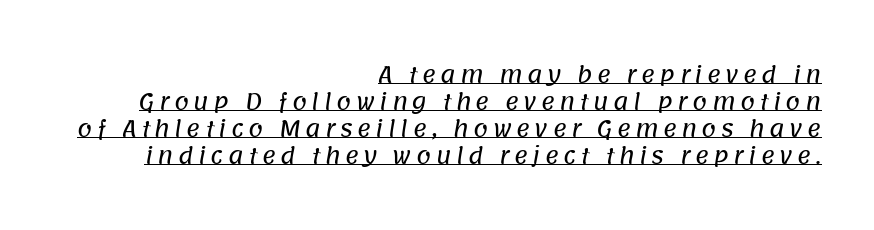
The image shows 21 px text type; set right-aligned, normal line spacing (1.28x), unusually wide letter spacing (+0.21 em), underlined.
